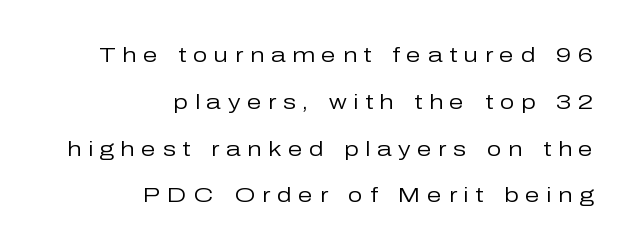
Q: Is the text bold? A: No.
Q: Is the text italic (slanted)? A: No, it is upright.
Q: Is the text underlined? A: No.
Q: How is the paragraph aligned? A: Right-aligned.
Q: Is the spacing between letters normal or unusually wide? A: Unusually wide.
Q: Is the spacing between lines tight, normal or loose? A: Loose.
